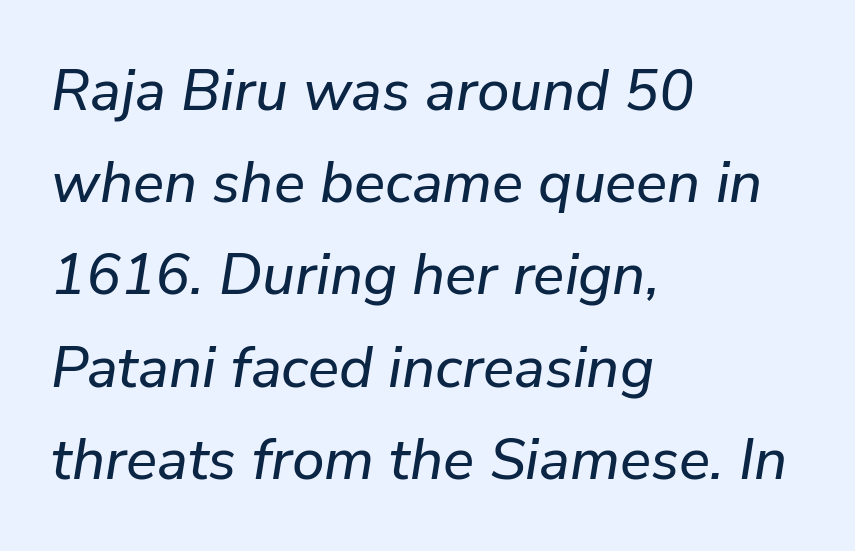
Q: Is the text italic (slanted)? A: Yes, it leans right by about 9 degrees.
Q: Is the text underlined? A: No.
Q: How is the paragraph aligned? A: Left-aligned.
Q: Is the spacing between letters normal or unusually wide? A: Normal.
Q: Is the spacing between lines tight, normal or loose? A: Normal.
Q: Width (condensed, normal, or wide)? A: Normal.
Q: Stroke contrast? A: Low.
Q: x-height? A: Medium.
Q: Monospaced? A: No.
